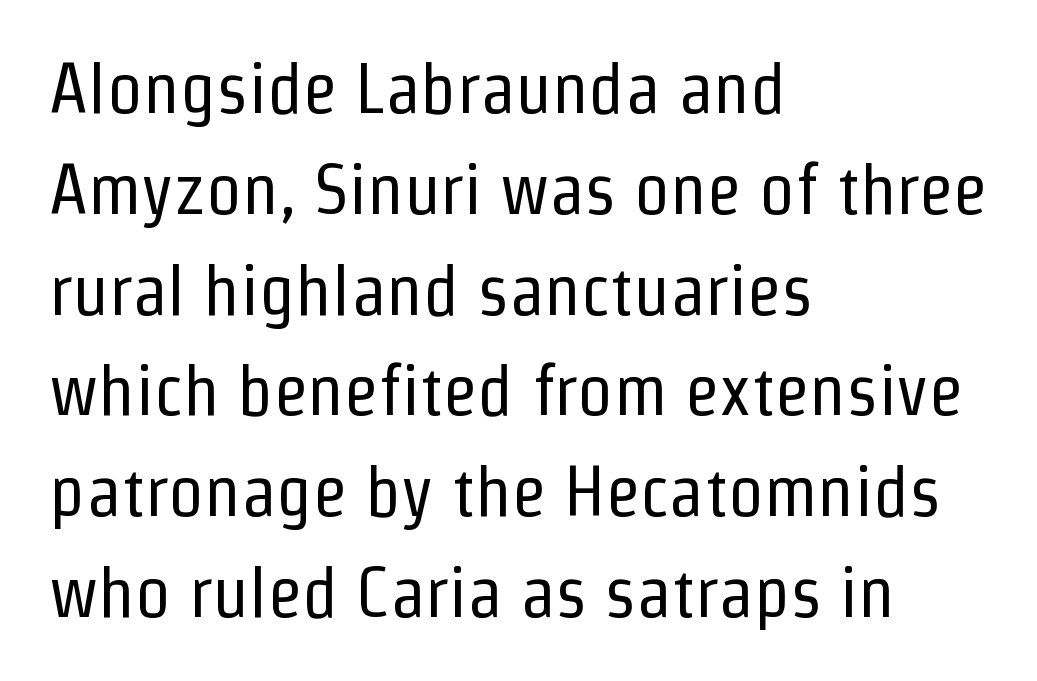
{"serif": "no", "italic": "no", "bold": "no", "weight": "regular", "width": "condensed", "stroke_contrast": "low", "x_height": "medium", "monospaced": "no", "underline": "no", "align": "left", "line_spacing": "normal", "line_spacing_ratio": 1.42, "letter_spacing": "normal", "letter_spacing_em": 0.0, "glyph_px": 71}
